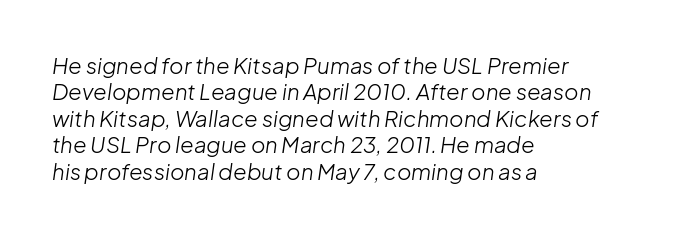
Q: Is the text bold? A: No.
Q: Is the text italic (slanted)? A: Yes, it leans right by about 8 degrees.
Q: Is the text underlined? A: No.
Q: How is the paragraph aligned? A: Left-aligned.
Q: Is the spacing between letters normal or unusually wide? A: Normal.
